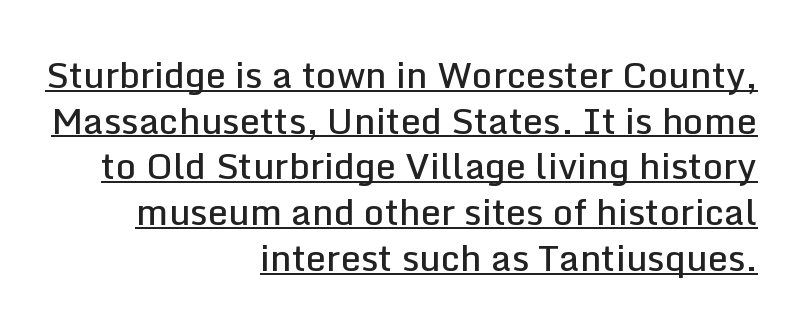
Q: Is the text bold? A: Semi-bold.
Q: Is the text italic (slanted)? A: No, it is upright.
Q: Is the typeface a serif or a sans-serif typeface? A: Sans-serif.
Q: Is the text underlined? A: Yes.
Q: How is the paragraph aligned? A: Right-aligned.
Q: Is the spacing between letters normal or unusually wide? A: Normal.
Q: Is the spacing between lines tight, normal or loose? A: Normal.
Q: Width (condensed, normal, or wide)? A: Normal.
Q: Stroke contrast? A: Low.
Q: x-height? A: Medium.
Q: Monospaced? A: No.
